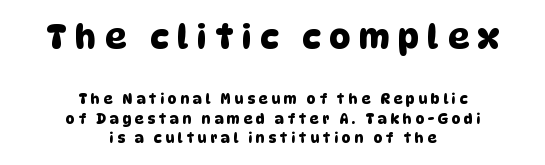
The image shows 33 px sans-serif type; set centered, normal line spacing (1.41x), unusually wide letter spacing (+0.26 em), not underlined; the first (top) block is 2.36x larger; low stroke contrast and a large x-height.
